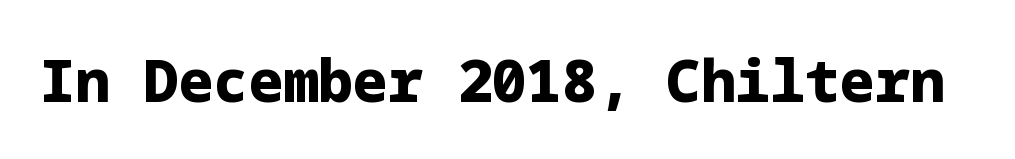
The image shows 58 px heavy sans-serif type, upright; set normal letter spacing, not underlined; low stroke contrast and a medium x-height.
